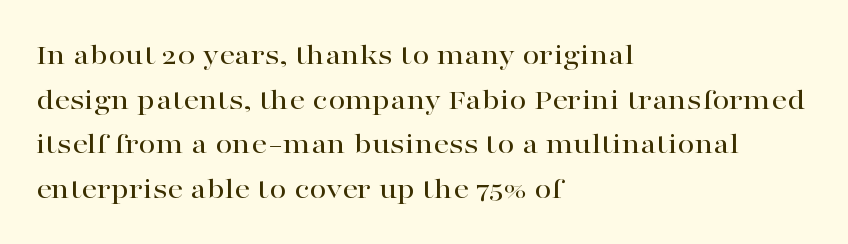
This rendering leaves character spacing at its baseline value. The space between consecutive lines is moderate. Unlike a clean sans, this face finishes its strokes with serifs. In terms of posture, this sample is upright. Anything drawn beneath the words? Only blank space. Varying glyph widths throughout — classic text-font behaviour.
